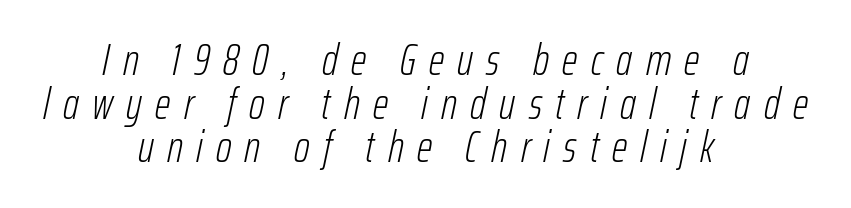
{"italic": "yes", "lean": "right", "slant_degrees": 12, "bold": "no", "weight": "light", "width": "condensed", "stroke_contrast": "low", "x_height": "medium", "monospaced": "no", "underline": "no", "align": "center", "line_spacing": "tight", "line_spacing_ratio": 0.99, "letter_spacing": "wide", "letter_spacing_em": 0.3, "glyph_px": 44}
